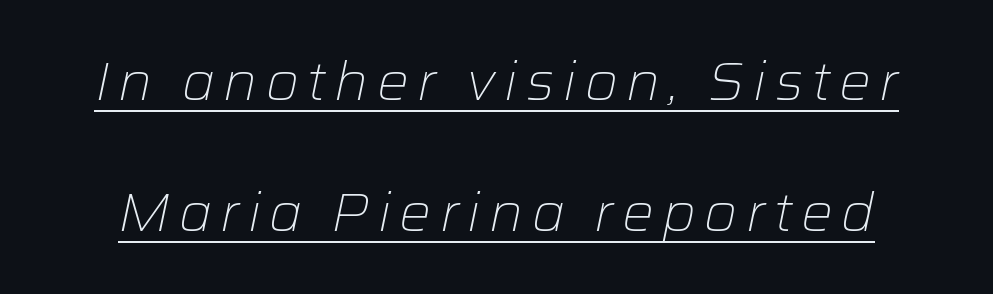
Quick note: italic. Note the varied advance widths — an 'i' is clearly narrower than an 'm'. No chunkiness to these letters — they're not bold. You can see a thin bar hugging the bottom of the glyphs.
